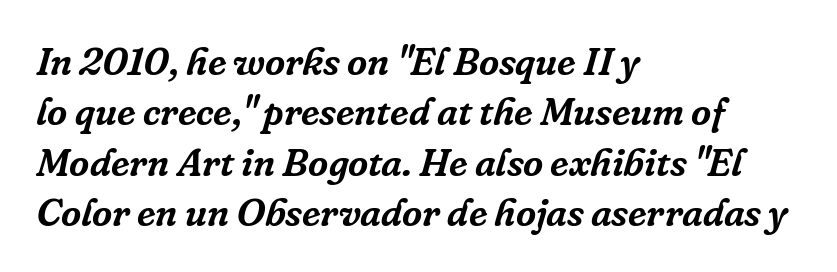
The image shows 39 px serif type, italic (leaning right); set left-aligned, normal line spacing (1.29x), normal letter spacing, not underlined; low stroke contrast and a medium x-height.
